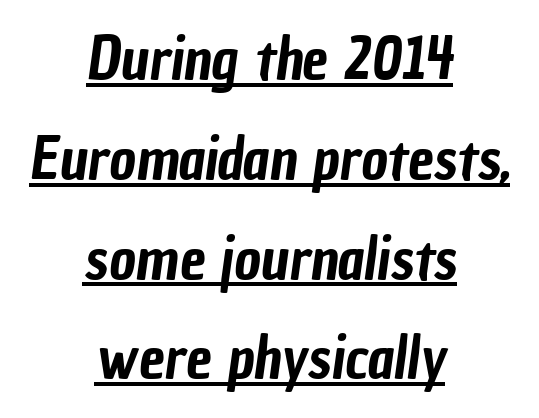
{"serif": "no", "width": "condensed", "stroke_contrast": "low", "x_height": "medium", "monospaced": "no", "underline": "yes", "align": "center", "line_spacing_ratio": 1.72, "letter_spacing": "normal", "letter_spacing_em": 0.0, "glyph_px": 58}
